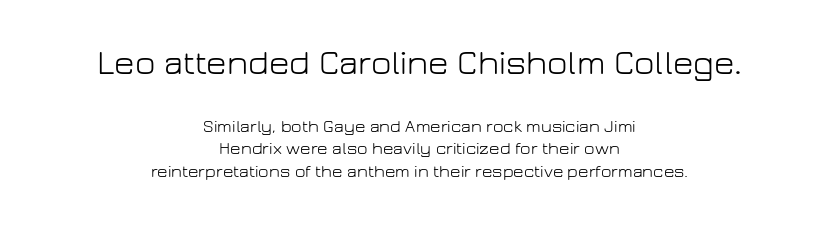
Q: Is the text bold? A: No.
Q: Is the text italic (slanted)? A: No, it is upright.
Q: Is the typeface a serif or a sans-serif typeface? A: Sans-serif.
Q: Is the text underlined? A: No.
Q: How is the paragraph aligned? A: Centered.
Q: Is the spacing between letters normal or unusually wide? A: Normal.
Q: Is the spacing between lines tight, normal or loose? A: Normal.
Q: Which block of text is set in a larger size, the first (top) or the second (bottom)? A: The first (top) one.
Q: Width (condensed, normal, or wide)? A: Normal.
Q: Stroke contrast? A: Low.
Q: x-height? A: Medium.
Q: Monospaced? A: No.
